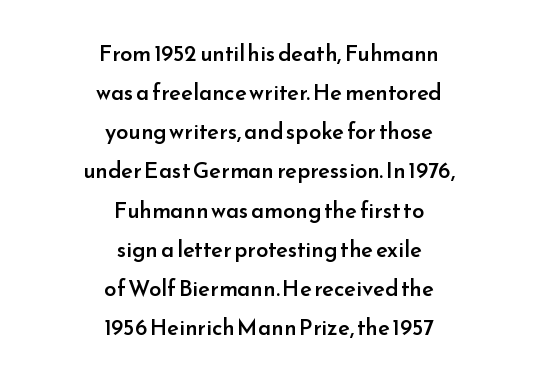
The image shows 22 px text type, upright; set centered, line spacing 1.78x, normal letter spacing, not underlined.
